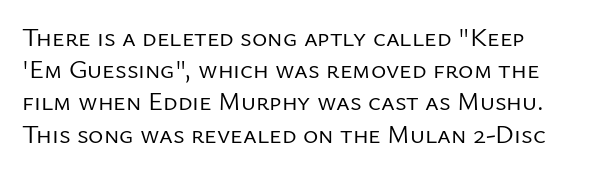
Q: Is the text bold? A: No.
Q: Is the text italic (slanted)? A: No, it is upright.
Q: Is the text underlined? A: No.
Q: Is the spacing between letters normal or unusually wide? A: Normal.
